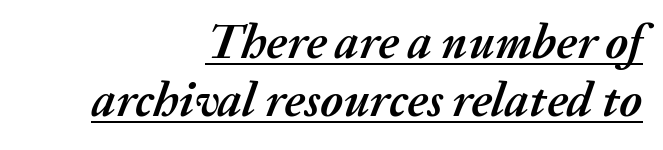
The image shows 48 px semibold type, italic (leaning right); set right-aligned, line spacing 1.21x, normal letter spacing, underlined; medium stroke contrast and a medium x-height.
